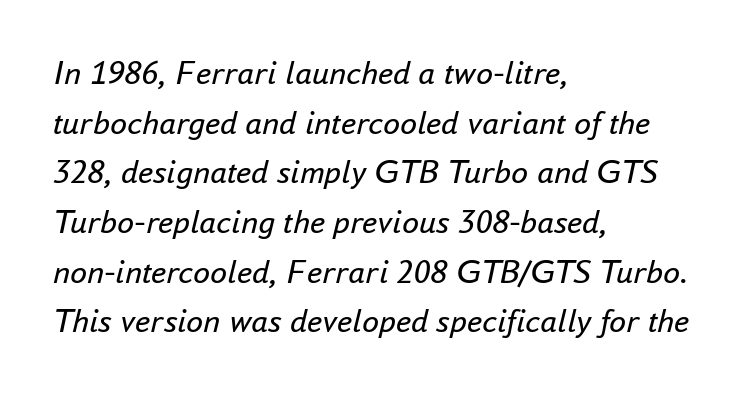
The image shows 34 px regular-weight type, italic (leaning right); set left-aligned, normal line spacing (1.46x), normal letter spacing, not underlined; low stroke contrast and a small x-height.
